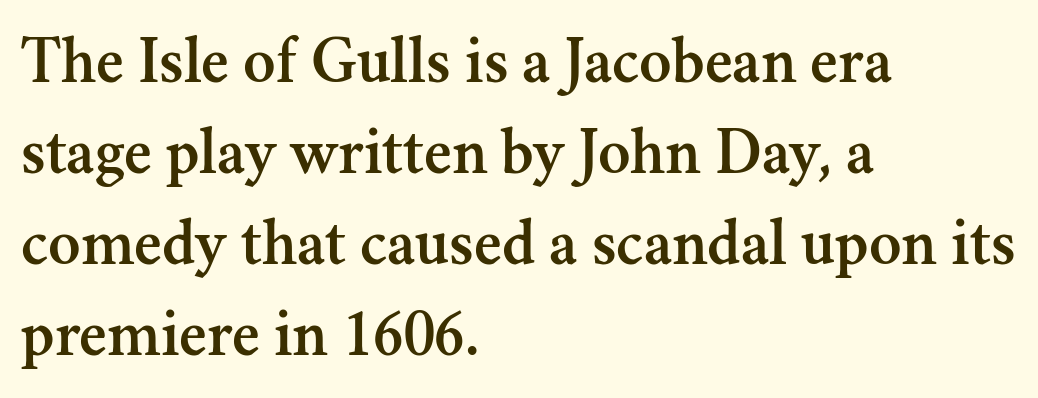
The image shows 67 px serif type, upright; set left-aligned, normal line spacing (1.36x), normal letter spacing, not underlined; medium stroke contrast and a small x-height.
